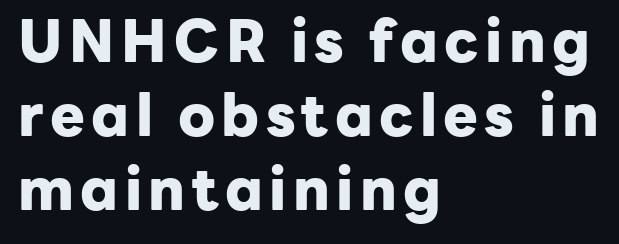
The image shows 58 px heavy sans-serif type, upright; set left-aligned, normal line spacing (1.28x), not underlined; low stroke contrast and a medium x-height.
